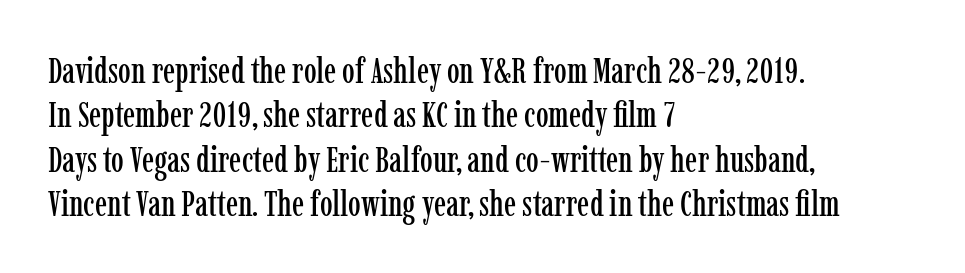
Q: Is the text italic (slanted)? A: No, it is upright.
Q: Is the typeface a serif or a sans-serif typeface? A: Serif.
Q: Is the text underlined? A: No.
Q: How is the paragraph aligned? A: Left-aligned.
Q: Is the spacing between letters normal or unusually wide? A: Normal.
Q: Width (condensed, normal, or wide)? A: Condensed.
Q: Stroke contrast? A: Low.
Q: x-height? A: Medium.
Q: Monospaced? A: No.
